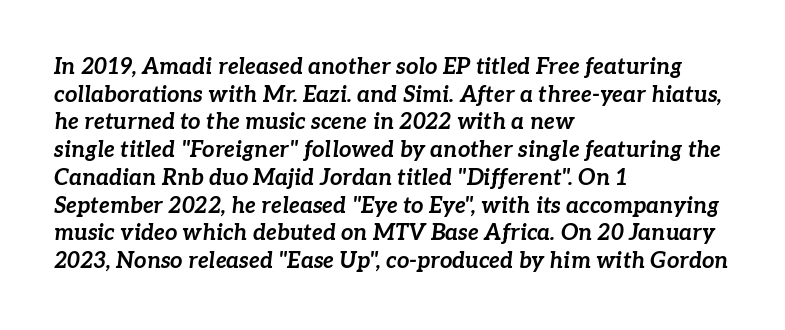
What stands out about the letter spacing? Nothing — it is the standard amount. Quick note: interline space is typical. The foot of each line stays bare and open. Left-aligned paragraph, ragged on the right. Thick stems and heavy bowls — unmistakably bold.
